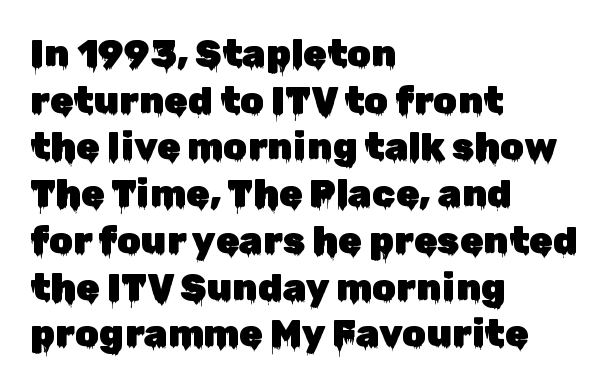
The image shows 38 px sans-serif type, upright; set left-aligned, line spacing 1.23x, normal letter spacing, not underlined; low stroke contrast and a medium x-height.
